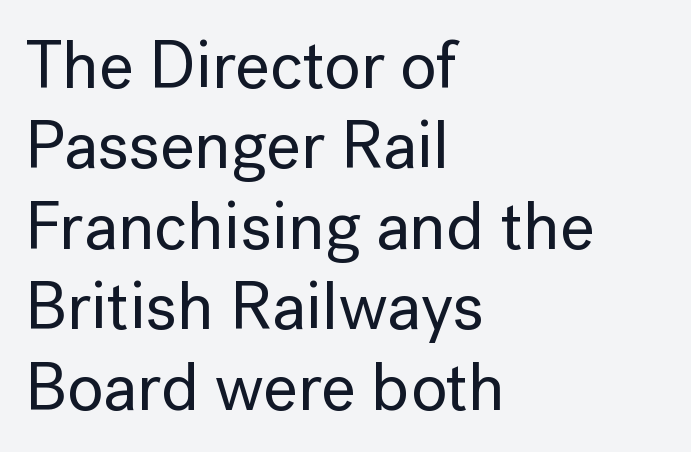
The image shows 67 px sans-serif type, upright; set left-aligned, line spacing 1.2x, normal letter spacing, not underlined; low stroke contrast and a medium x-height.
